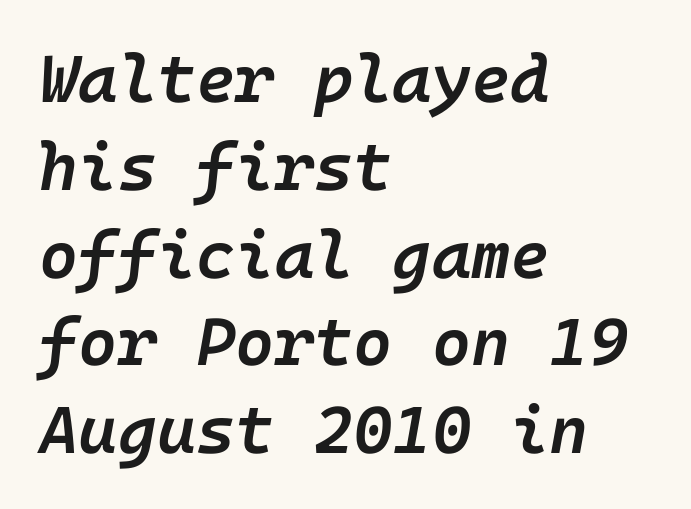
The image shows 67 px semibold type, italic (leaning right); set left-aligned, normal line spacing (1.31x), normal letter spacing, not underlined; low stroke contrast and a medium x-height.
